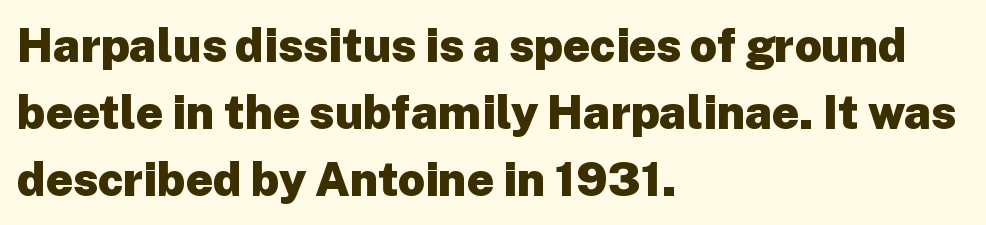
Q: Is the text bold? A: Yes.
Q: Is the text italic (slanted)? A: No, it is upright.
Q: Is the typeface a serif or a sans-serif typeface? A: Sans-serif.
Q: Is the text underlined? A: No.
Q: How is the paragraph aligned? A: Left-aligned.
Q: Is the spacing between letters normal or unusually wide? A: Normal.
Q: Is the spacing between lines tight, normal or loose? A: Normal.
Q: Width (condensed, normal, or wide)? A: Normal.
Q: Stroke contrast? A: Low.
Q: x-height? A: Medium.
Q: Monospaced? A: No.
